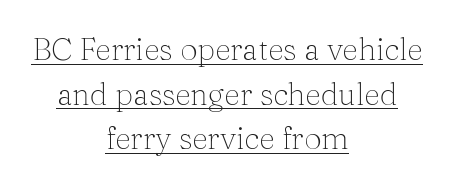
Q: Is the text bold? A: No.
Q: Is the text italic (slanted)? A: No, it is upright.
Q: Is the typeface a serif or a sans-serif typeface? A: Serif.
Q: Is the text underlined? A: Yes.
Q: How is the paragraph aligned? A: Centered.
Q: Is the spacing between letters normal or unusually wide? A: Normal.
Q: Is the spacing between lines tight, normal or loose? A: Normal.
Q: Width (condensed, normal, or wide)? A: Normal.
Q: Stroke contrast? A: Medium.
Q: x-height? A: Medium.
Q: Monospaced? A: No.
